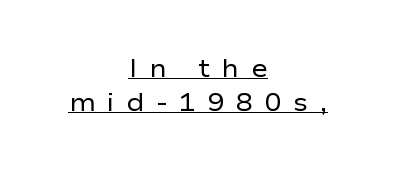
The image shows 25 px text type, upright; set centered, normal line spacing (1.35x), unusually wide letter spacing (+0.47 em), underlined.
